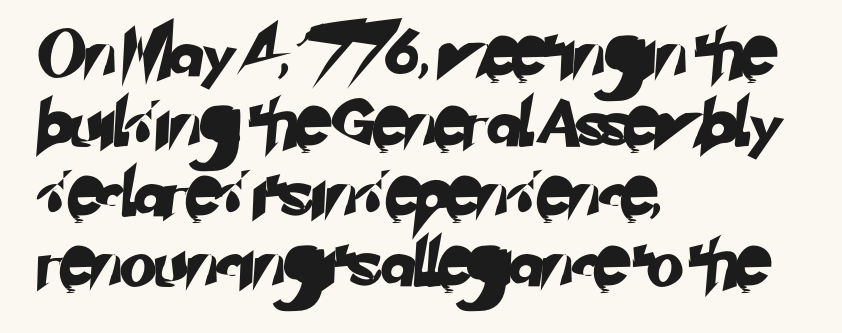
Font category for this specimen: sans-serif. What's the leading like? Ordinary, nothing unusual. Descender tails drop into unmarked territory. The gaps between neighbouring characters are ordinary and unremarkable.
